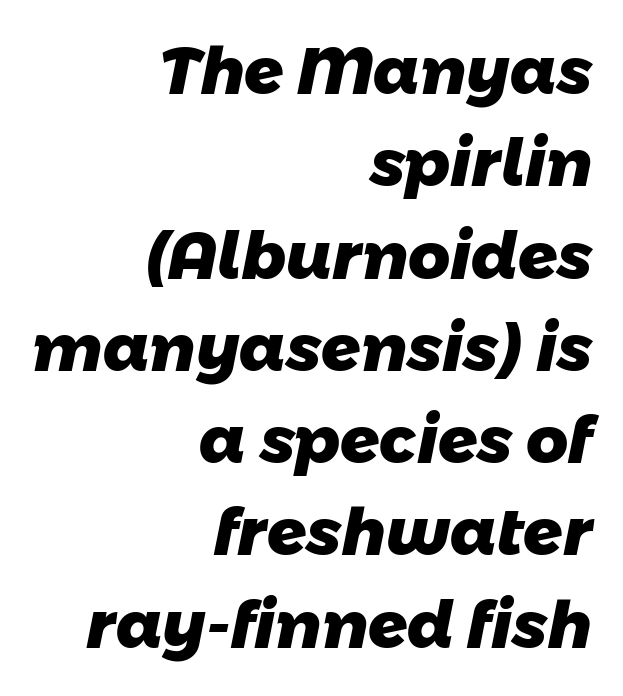
Q: Is the text bold? A: Yes.
Q: Is the typeface a serif or a sans-serif typeface? A: Sans-serif.
Q: Is the text underlined? A: No.
Q: How is the paragraph aligned? A: Right-aligned.
Q: Is the spacing between letters normal or unusually wide? A: Normal.
Q: Is the spacing between lines tight, normal or loose? A: Normal.
Q: Width (condensed, normal, or wide)? A: Normal.
Q: Stroke contrast? A: Low.
Q: x-height? A: Medium.
Q: Monospaced? A: No.
